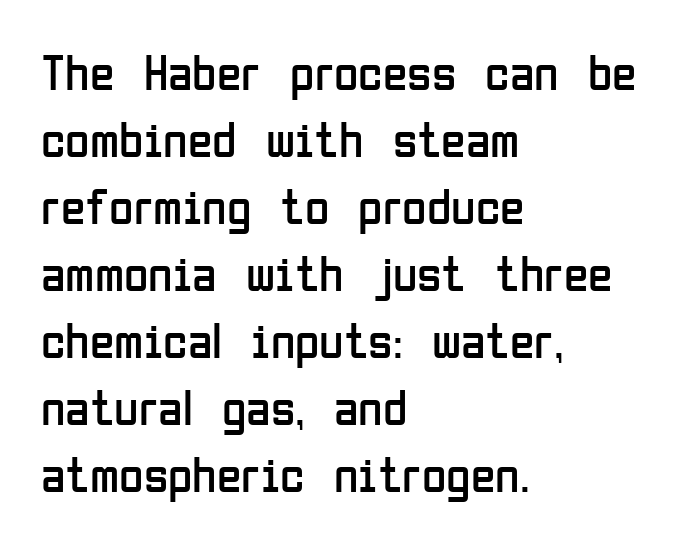
{"serif": "no", "italic": "no", "bold": "no", "weight": "regular", "width": "condensed", "stroke_contrast": "low", "x_height": "medium", "monospaced": "no", "underline": "no", "align": "left", "line_spacing": "normal", "line_spacing_ratio": 1.34, "letter_spacing": "normal", "letter_spacing_em": 0.0, "glyph_px": 50}
